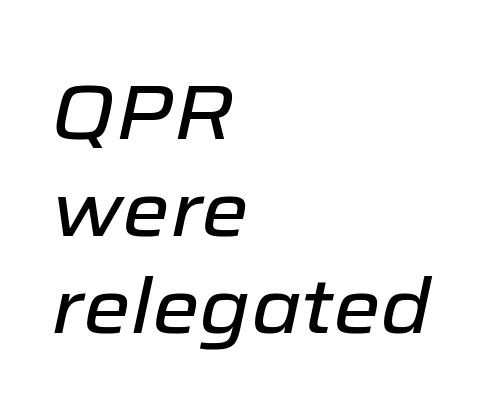
Q: Is the text italic (slanted)? A: Yes, it leans right by about 12 degrees.
Q: Is the text underlined? A: No.
Q: How is the paragraph aligned? A: Left-aligned.
Q: Is the spacing between letters normal or unusually wide? A: Normal.
Q: Is the spacing between lines tight, normal or loose? A: Normal.
Q: Width (condensed, normal, or wide)? A: Normal.
Q: Stroke contrast? A: Low.
Q: x-height? A: Medium.
Q: Monospaced? A: No.
